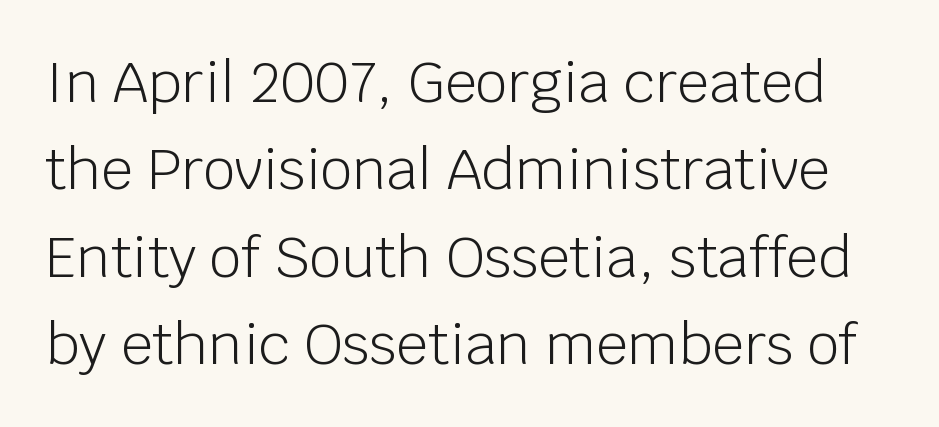
Q: Is the text bold? A: No.
Q: Is the text italic (slanted)? A: No, it is upright.
Q: Is the typeface a serif or a sans-serif typeface? A: Sans-serif.
Q: Is the text underlined? A: No.
Q: Is the spacing between letters normal or unusually wide? A: Normal.
Q: Is the spacing between lines tight, normal or loose? A: Normal.
Q: Width (condensed, normal, or wide)? A: Normal.
Q: Stroke contrast? A: Low.
Q: x-height? A: Large.
Q: Monospaced? A: No.
